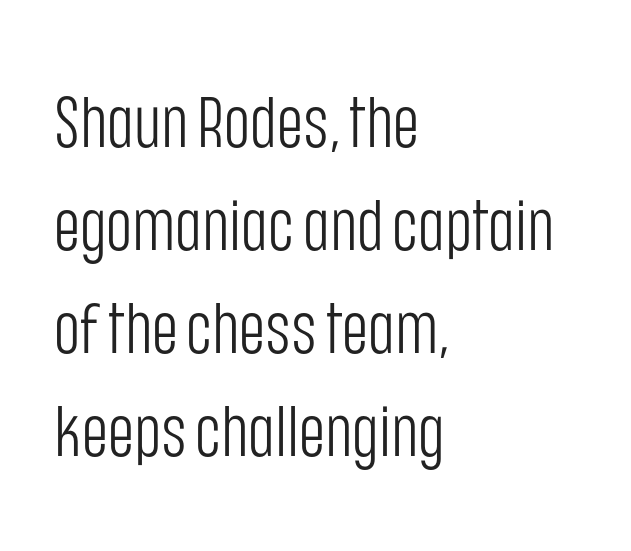
{"serif": "no", "italic": "no", "bold": "no", "weight": "light", "width": "condensed", "stroke_contrast": "low", "x_height": "large", "monospaced": "no", "underline": "no", "align": "left", "line_spacing": "normal", "line_spacing_ratio": 1.45, "letter_spacing": "normal", "letter_spacing_em": 0.0, "glyph_px": 71}
